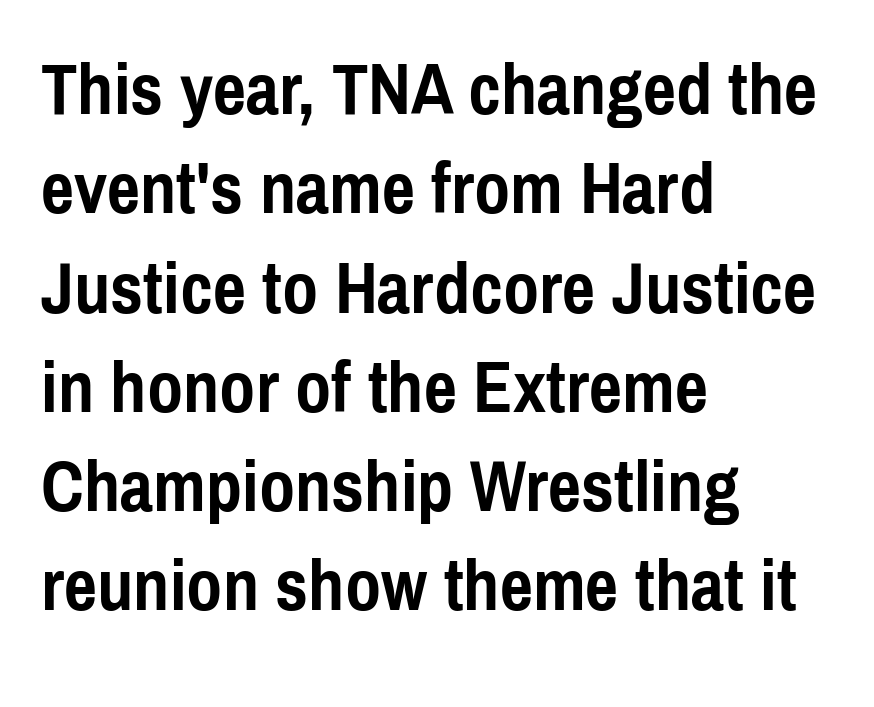
The letters advance in unequal steps, a hallmark of proportional type. Vertically, the passage feels balanced, rows spaced as you'd expect. Ascenders rise straight up at ninety degrees. This is heavy type, rendered in bold. Characters follow at the spacing the type designer built in.
